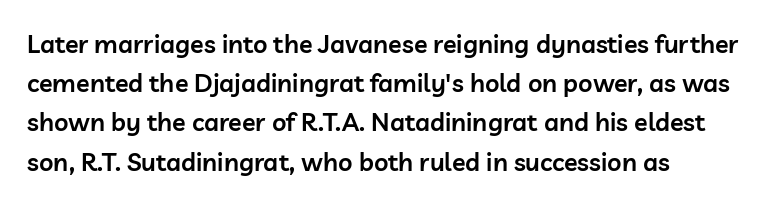
The image shows 25 px text type, upright; set left-aligned, normal line spacing (1.57x), normal letter spacing, not underlined.
